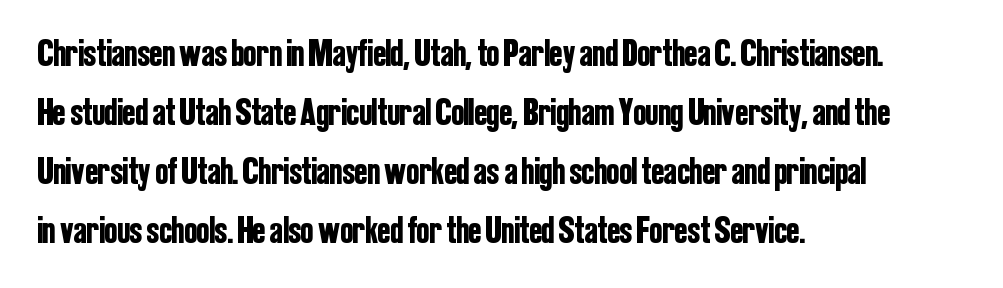
Q: Is the text italic (slanted)? A: No, it is upright.
Q: Is the typeface a serif or a sans-serif typeface? A: Sans-serif.
Q: Is the text underlined? A: No.
Q: How is the paragraph aligned? A: Left-aligned.
Q: Is the spacing between letters normal or unusually wide? A: Normal.
Q: Is the spacing between lines tight, normal or loose? A: Normal.
Q: Width (condensed, normal, or wide)? A: Condensed.
Q: Stroke contrast? A: Low.
Q: x-height? A: Medium.
Q: Monospaced? A: No.
